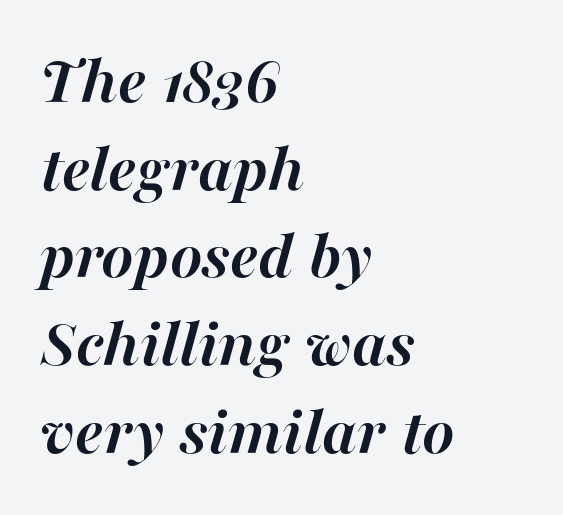
The space between consecutive lines is moderate. Alignment: flush left. Glance below the letters and you will spot only blank space. You could not count columns in this text — the font is proportionally spaced.
